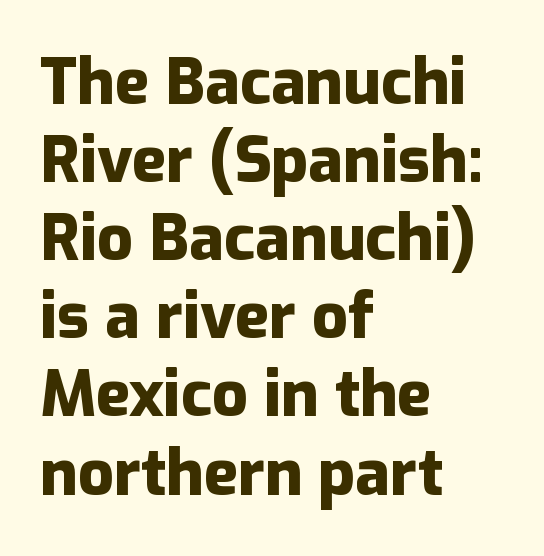
Note the varied advance widths — an 'i' is clearly narrower than an 'm'. The glyphs have the mass of a bold cut. Italic: no, the glyphs are upright roman. The gap between lines stays unmarked.
